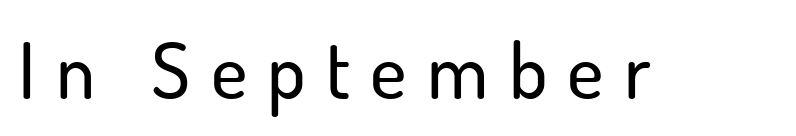
The face used here is proportionally spaced, like ordinary book or web type. This is sans-serif lettering, the kind often seen on screens and signage. A bare baseline throughout the passage. A typesetter would call this heavily tracked-out type. Unlike italic type, these characters show no tilt at all.
